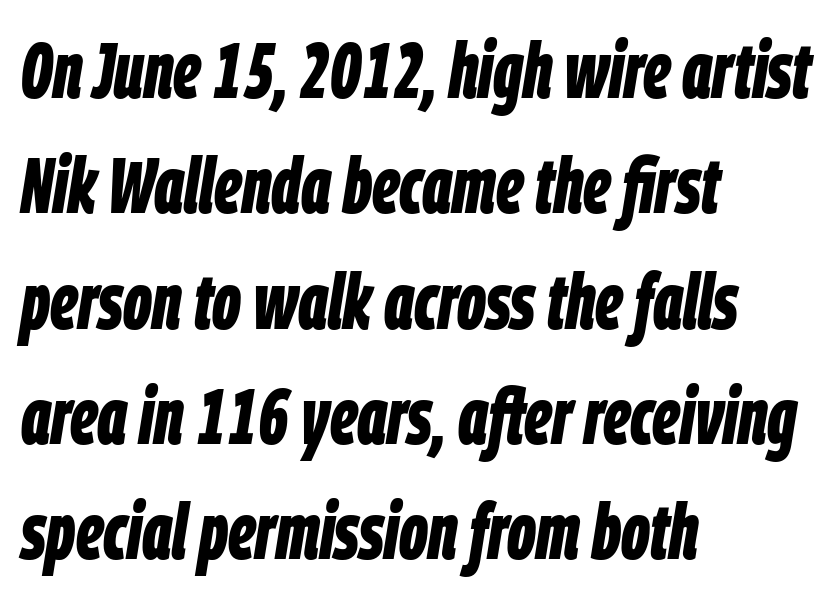
Q: Is the text bold? A: Yes.
Q: Is the text italic (slanted)? A: Yes, it leans right by about 9 degrees.
Q: Is the text underlined? A: No.
Q: How is the paragraph aligned? A: Left-aligned.
Q: Is the spacing between letters normal or unusually wide? A: Normal.
Q: Is the spacing between lines tight, normal or loose? A: Normal.
Q: Width (condensed, normal, or wide)? A: Condensed.
Q: Stroke contrast? A: Low.
Q: x-height? A: Large.
Q: Monospaced? A: No.
